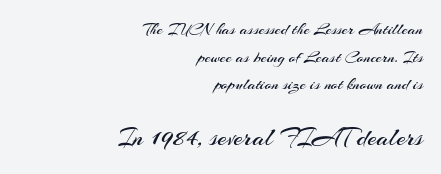
{"bold": "no", "underline": "no", "align": "right", "line_spacing": "normal", "line_spacing_ratio": 1.62, "letter_spacing": "normal", "letter_spacing_em": 0.0, "larger_block": "second", "size_ratio": 1.53, "glyph_px": 26}
